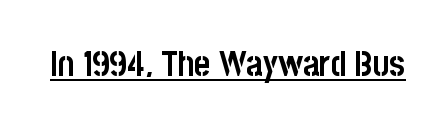
Q: Is the text bold? A: Yes.
Q: Is the text italic (slanted)? A: No, it is upright.
Q: Is the typeface a serif or a sans-serif typeface? A: Sans-serif.
Q: Is the text underlined? A: Yes.
Q: Is the spacing between letters normal or unusually wide? A: Normal.
Q: Width (condensed, normal, or wide)? A: Condensed.
Q: Stroke contrast? A: Low.
Q: x-height? A: Large.
Q: Monospaced? A: No.
